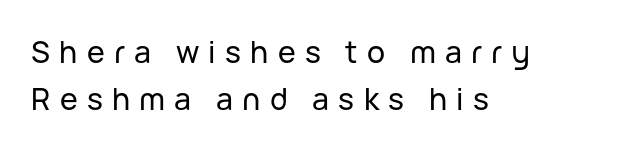
Q: Is the text italic (slanted)? A: No, it is upright.
Q: Is the typeface a serif or a sans-serif typeface? A: Sans-serif.
Q: Is the text underlined? A: No.
Q: How is the paragraph aligned? A: Left-aligned.
Q: Is the spacing between letters normal or unusually wide? A: Unusually wide.
Q: Is the spacing between lines tight, normal or loose? A: Normal.
Q: Width (condensed, normal, or wide)? A: Normal.
Q: Stroke contrast? A: Low.
Q: x-height? A: Medium.
Q: Monospaced? A: No.
